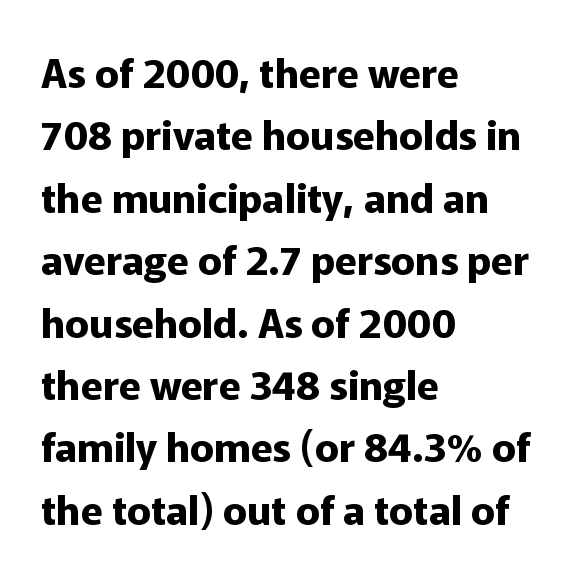
The image shows 40 px bold sans-serif type, upright; set left-aligned, normal line spacing (1.56x), normal letter spacing, not underlined; low stroke contrast and a medium x-height.
